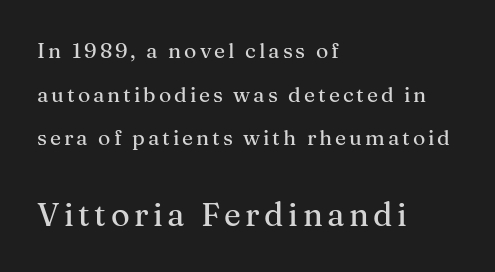
{"serif": "yes", "italic": "no", "width": "normal", "stroke_contrast": "medium", "x_height": "medium", "monospaced": "no", "underline": "no", "align": "left", "line_spacing": "loose", "line_spacing_ratio": 2.08, "larger_block": "second", "size_ratio": 1.52, "glyph_px": 32}
